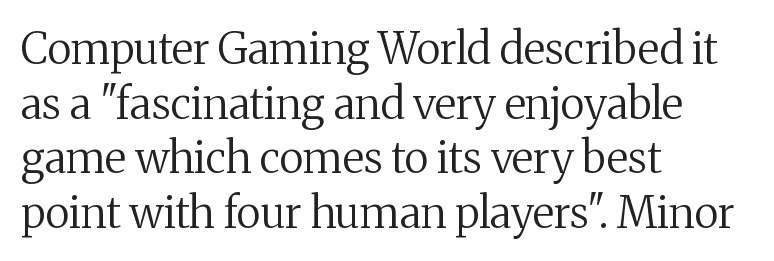
Q: Is the text bold? A: No.
Q: Is the text italic (slanted)? A: No, it is upright.
Q: Is the typeface a serif or a sans-serif typeface? A: Serif.
Q: Is the text underlined? A: No.
Q: How is the paragraph aligned? A: Left-aligned.
Q: Is the spacing between letters normal or unusually wide? A: Normal.
Q: Is the spacing between lines tight, normal or loose? A: Normal.
Q: Width (condensed, normal, or wide)? A: Normal.
Q: Stroke contrast? A: Medium.
Q: x-height? A: Medium.
Q: Monospaced? A: No.
